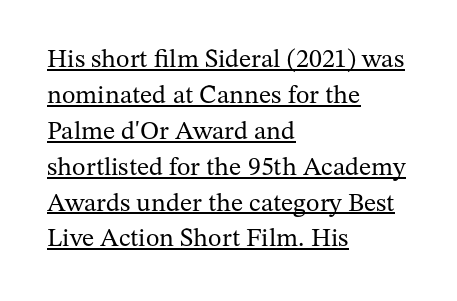
Q: Is the text bold? A: No.
Q: Is the text italic (slanted)? A: No, it is upright.
Q: Is the text underlined? A: Yes.
Q: How is the paragraph aligned? A: Left-aligned.
Q: Is the spacing between letters normal or unusually wide? A: Normal.
Q: Is the spacing between lines tight, normal or loose? A: Normal.
